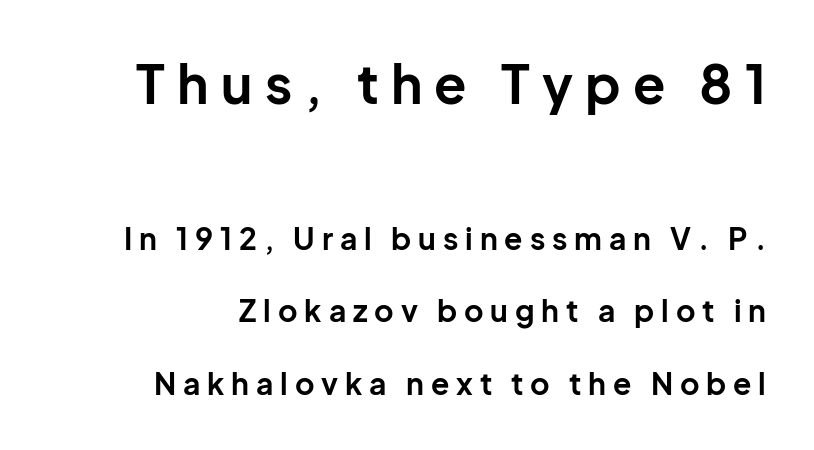
The letters in the upper block stand taller than those in the block below. A great deal of white space separates one row of letters from the next. Glyph-to-glyph distance is far greater than everyday printed text. Think of a printed novel: that variable character pitch is what you see here.
